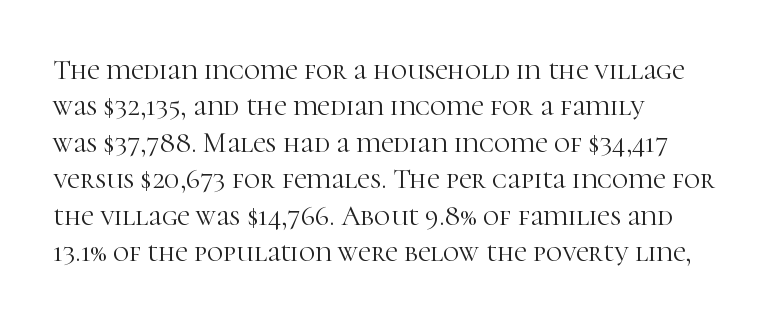
Weight: not bold — regular or lighter. One-word summary of the alignment: left. Letter spacing: default. What's the leading like? Ordinary, nothing unusual. The face used here is proportionally spaced, like ordinary book or web type.
